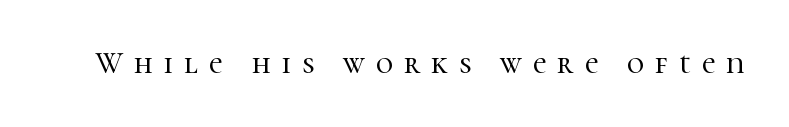
The image shows 30 px serif type, upright; set unusually wide letter spacing (+0.37 em), not underlined; high stroke contrast and a medium x-height.
